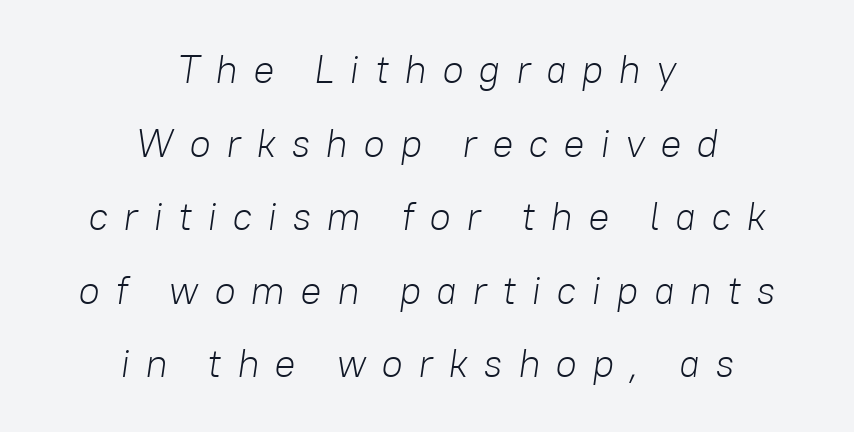
Q: Is the text bold? A: No.
Q: Is the text italic (slanted)? A: Yes, it leans right by about 8 degrees.
Q: Is the text underlined? A: No.
Q: How is the paragraph aligned? A: Centered.
Q: Is the spacing between letters normal or unusually wide? A: Unusually wide.
Q: Width (condensed, normal, or wide)? A: Normal.
Q: Stroke contrast? A: Low.
Q: x-height? A: Medium.
Q: Monospaced? A: No.
